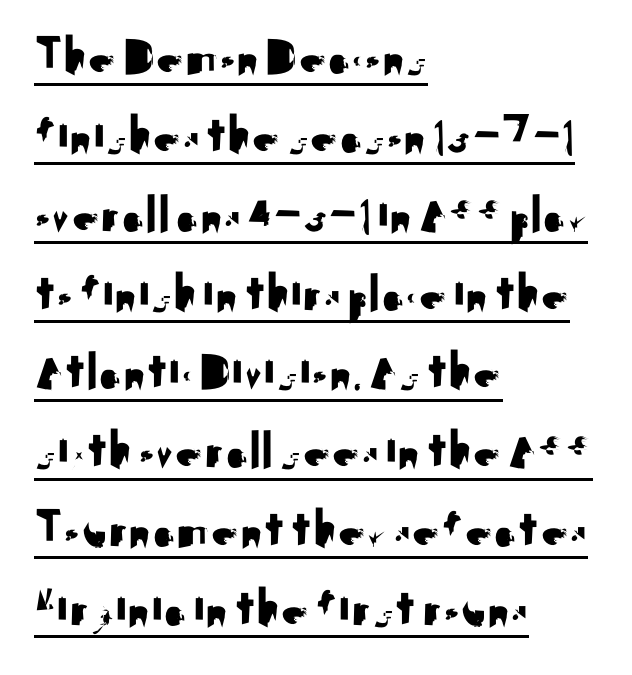
{"serif": "no", "italic": "no", "width": "normal", "stroke_contrast": "medium", "x_height": "small", "monospaced": "no", "underline": "yes", "align": "left", "line_spacing": "normal", "line_spacing_ratio": 1.46, "letter_spacing": "normal", "letter_spacing_em": 0.0, "glyph_px": 54}
